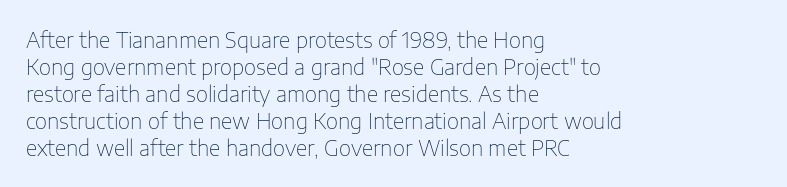
Q: Is the text bold? A: No.
Q: Is the text italic (slanted)? A: No, it is upright.
Q: Is the text underlined? A: No.
Q: How is the paragraph aligned? A: Left-aligned.
Q: Is the spacing between letters normal or unusually wide? A: Normal.
Q: Is the spacing between lines tight, normal or loose? A: Normal.
